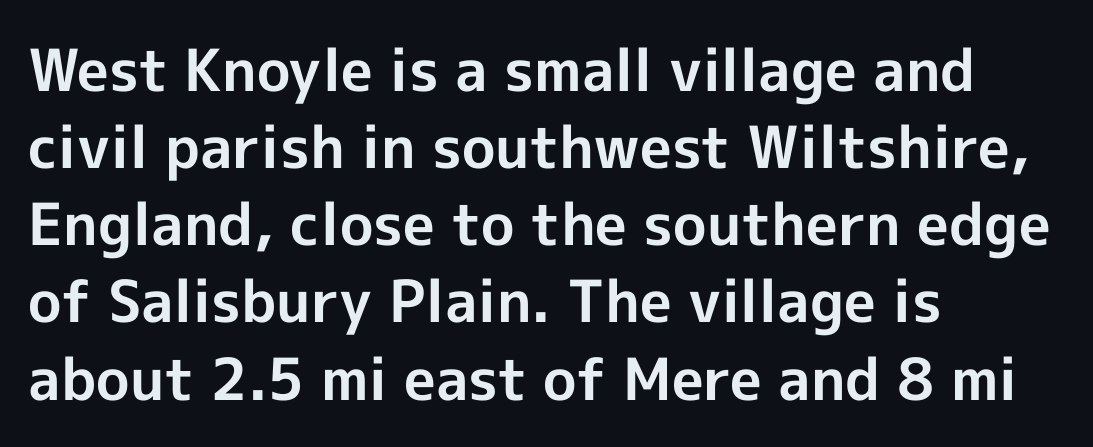
Q: Is the text bold? A: Yes.
Q: Is the text italic (slanted)? A: No, it is upright.
Q: Is the typeface a serif or a sans-serif typeface? A: Sans-serif.
Q: Is the text underlined? A: No.
Q: How is the paragraph aligned? A: Left-aligned.
Q: Is the spacing between letters normal or unusually wide? A: Normal.
Q: Is the spacing between lines tight, normal or loose? A: Normal.
Q: Width (condensed, normal, or wide)? A: Normal.
Q: x-height? A: Medium.
Q: Monospaced? A: No.
